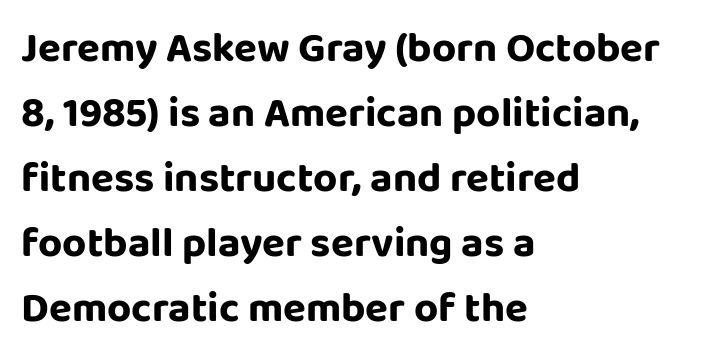
Looks like regular typesetting: each glyph gets only the width it needs. The typesetter chose a ragged-right arrangement here. Upright lettering throughout. The typeface chosen for these lines omits serifs. The rows are spaced the way most documents space them.
